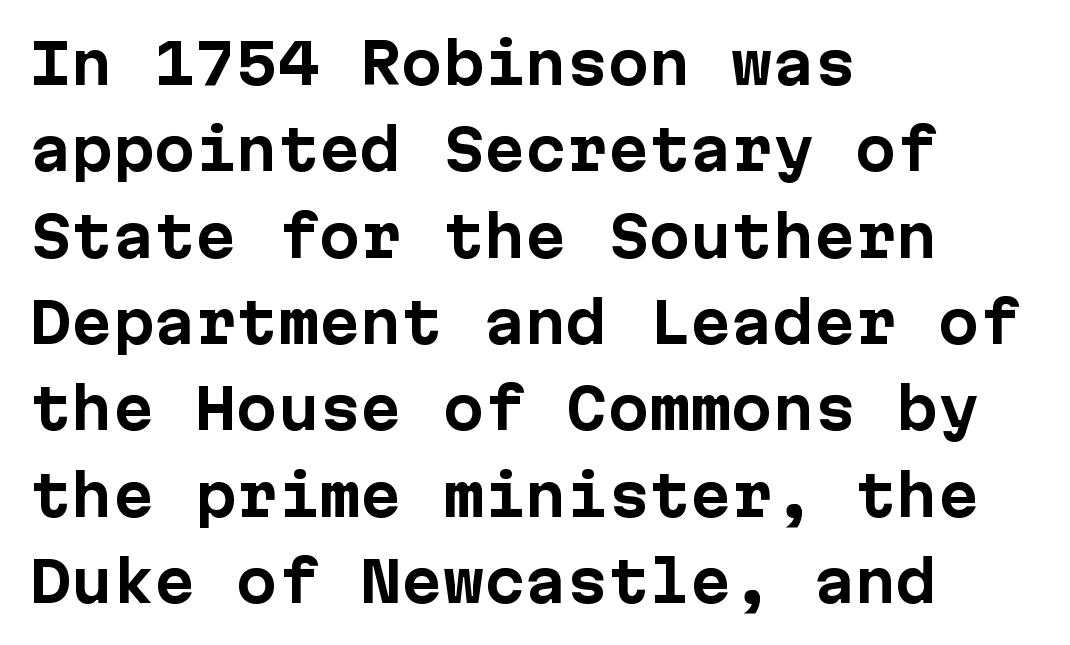
The image shows 55 px bold sans-serif type, upright, monospaced; set left-aligned, normal line spacing (1.57x), normal letter spacing, not underlined; low stroke contrast and a medium x-height.
